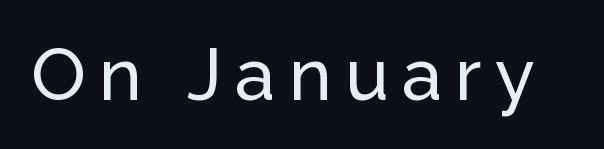
Q: Is the text italic (slanted)? A: No, it is upright.
Q: Is the typeface a serif or a sans-serif typeface? A: Sans-serif.
Q: Is the text underlined? A: No.
Q: Width (condensed, normal, or wide)? A: Normal.
Q: Stroke contrast? A: Low.
Q: x-height? A: Medium.
Q: Monospaced? A: No.
